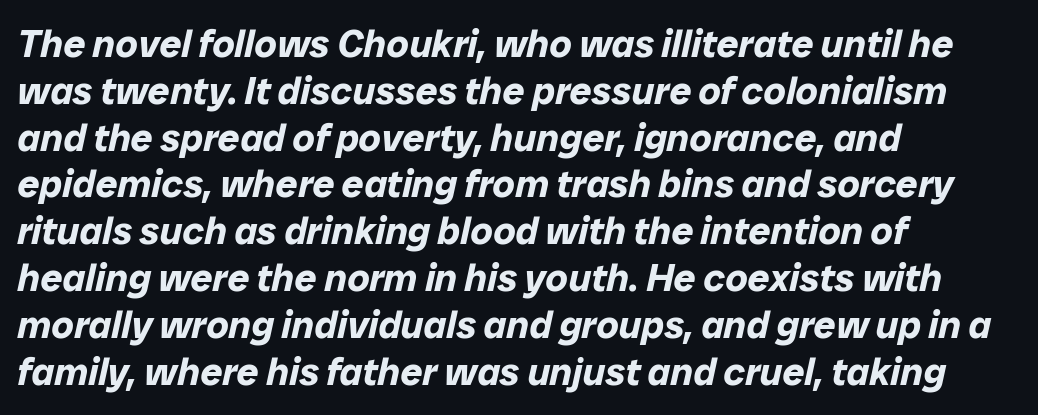
You could not count columns in this text — the font is proportionally spaced. The whole block is typeset with a tilt. Thick stems and heavy bowls — unmistakably bold. Only glyphs here, with clear space below each row. Horizontally, the lines are justified to the leading edge only. No extra tracking has been applied to these lines.
